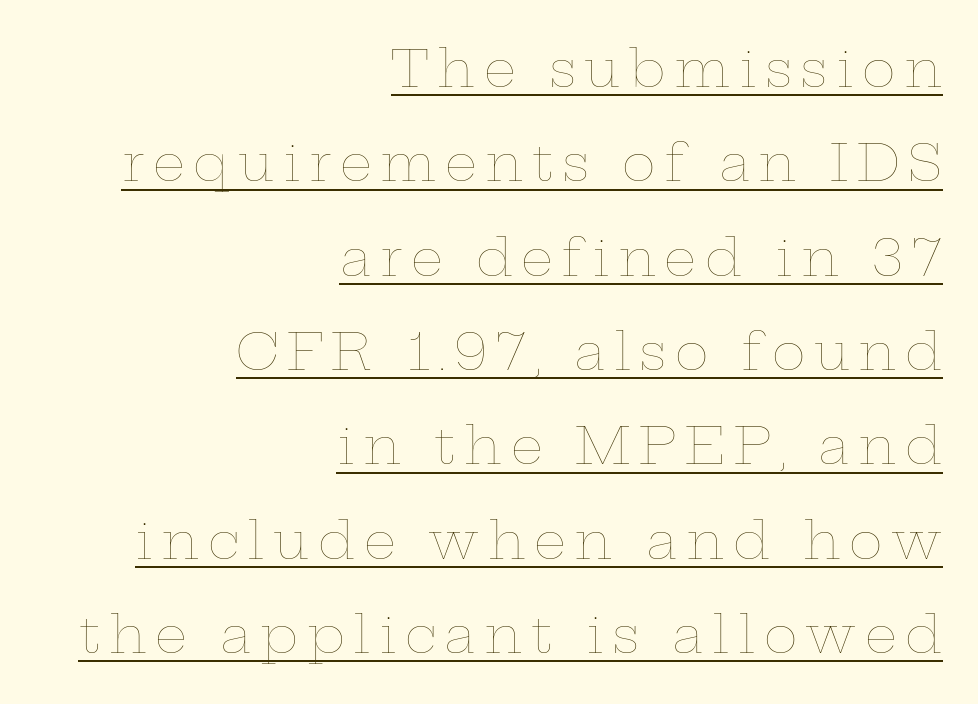
The image shows 51 px thin, wide type, upright; set right-aligned, line spacing 1.85x, underlined; low stroke contrast and a medium x-height.
